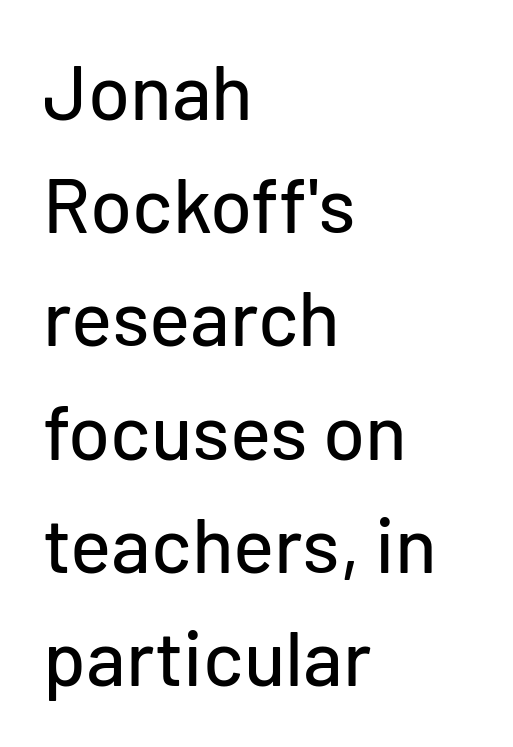
The image shows 77 px sans-serif type, upright; set left-aligned, normal line spacing (1.47x), normal letter spacing, not underlined; low stroke contrast and a medium x-height.
